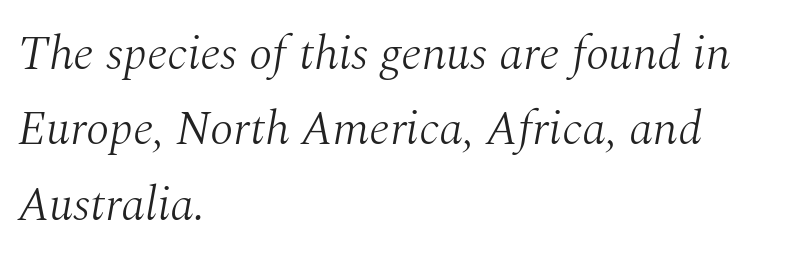
The image shows 48 px light serif type, italic (leaning right); set left-aligned, normal line spacing (1.57x), normal letter spacing, not underlined; medium stroke contrast and a medium x-height.
